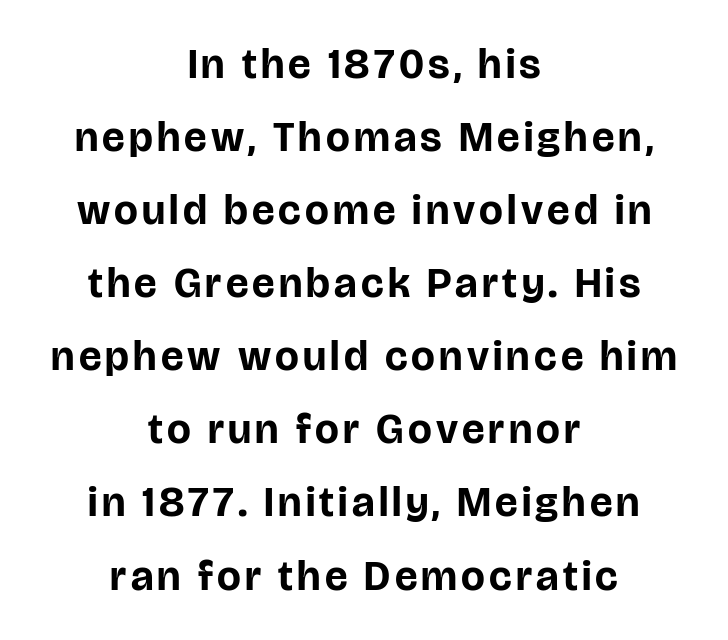
Typeset on center — no edge is straight. You could not count columns in this text — the font is proportionally spaced. The text was rendered using a sans face with plain stroke endings. Set as a true bold cut, around the 700 mark.
